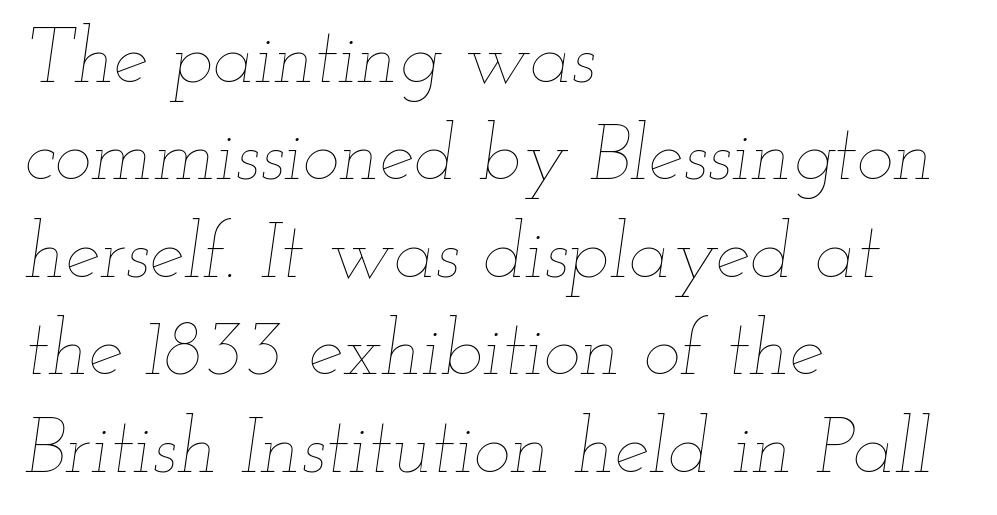
Evenly set lines give the paragraph a standard silhouette. This rendering leaves character spacing at its baseline value. Weight: in the light-to-regular range. Any mark beneath the type? The region is blank.
